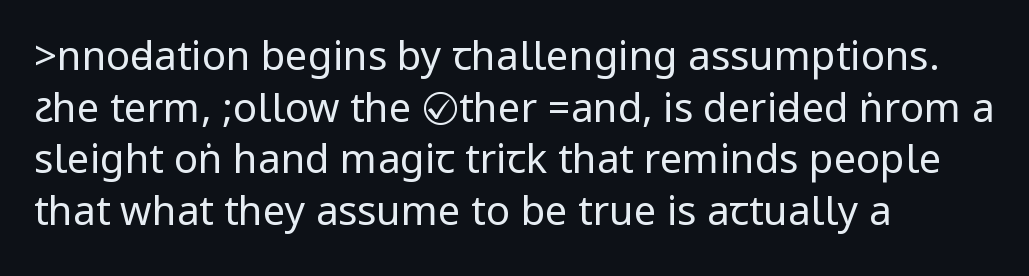
The image shows 40 px regular-weight, condensed sans-serif type, upright; set left-aligned, normal line spacing (1.29x), normal letter spacing, not underlined; low stroke contrast.
